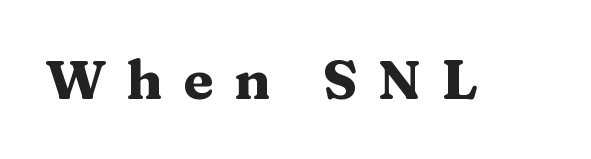
Q: Is the text bold? A: Yes.
Q: Is the text italic (slanted)? A: No, it is upright.
Q: Is the typeface a serif or a sans-serif typeface? A: Serif.
Q: Is the text underlined? A: No.
Q: Is the spacing between letters normal or unusually wide? A: Unusually wide.
Q: Width (condensed, normal, or wide)? A: Wide.
Q: Stroke contrast? A: Medium.
Q: x-height? A: Medium.
Q: Monospaced? A: No.
